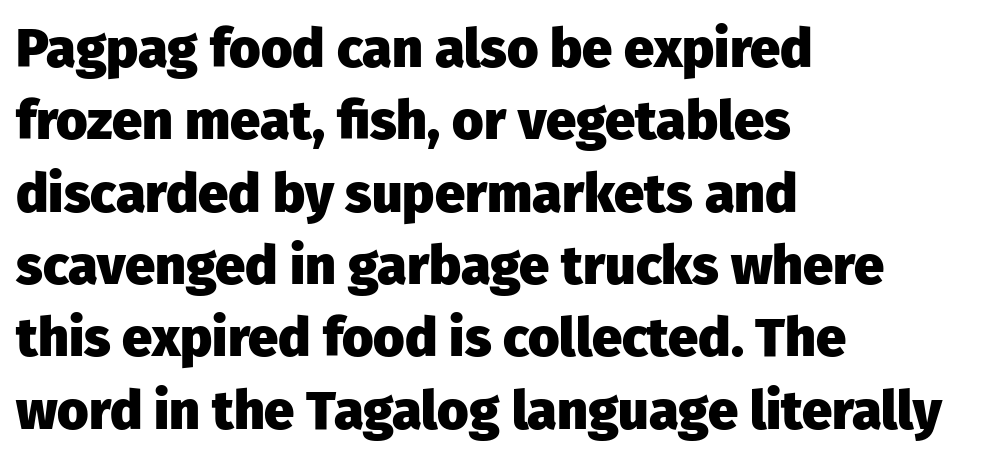
Q: Is the text bold? A: Yes.
Q: Is the text italic (slanted)? A: No, it is upright.
Q: Is the typeface a serif or a sans-serif typeface? A: Sans-serif.
Q: Is the text underlined? A: No.
Q: How is the paragraph aligned? A: Left-aligned.
Q: Is the spacing between letters normal or unusually wide? A: Normal.
Q: Is the spacing between lines tight, normal or loose? A: Normal.
Q: Width (condensed, normal, or wide)? A: Normal.
Q: Stroke contrast? A: Low.
Q: x-height? A: Medium.
Q: Monospaced? A: No.
